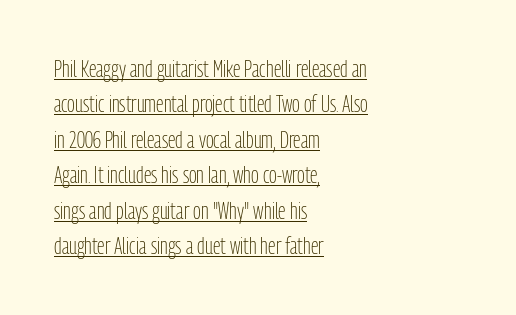
{"italic": "no", "bold": "no", "underline": "yes", "align": "left", "line_spacing": "normal", "line_spacing_ratio": 1.54, "letter_spacing": "normal", "letter_spacing_em": 0.0, "glyph_px": 23}
